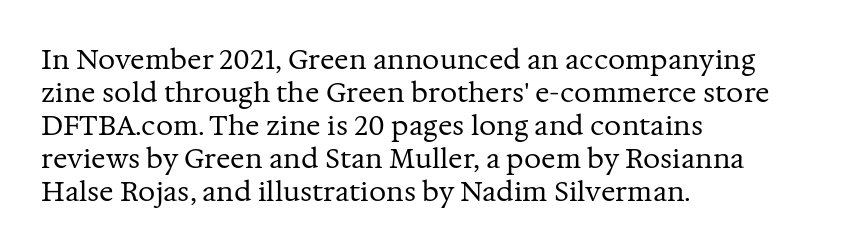
{"italic": "no", "bold": "no", "underline": "no", "align": "left", "line_spacing_ratio": 1.22, "letter_spacing": "normal", "letter_spacing_em": 0.0, "glyph_px": 27}
